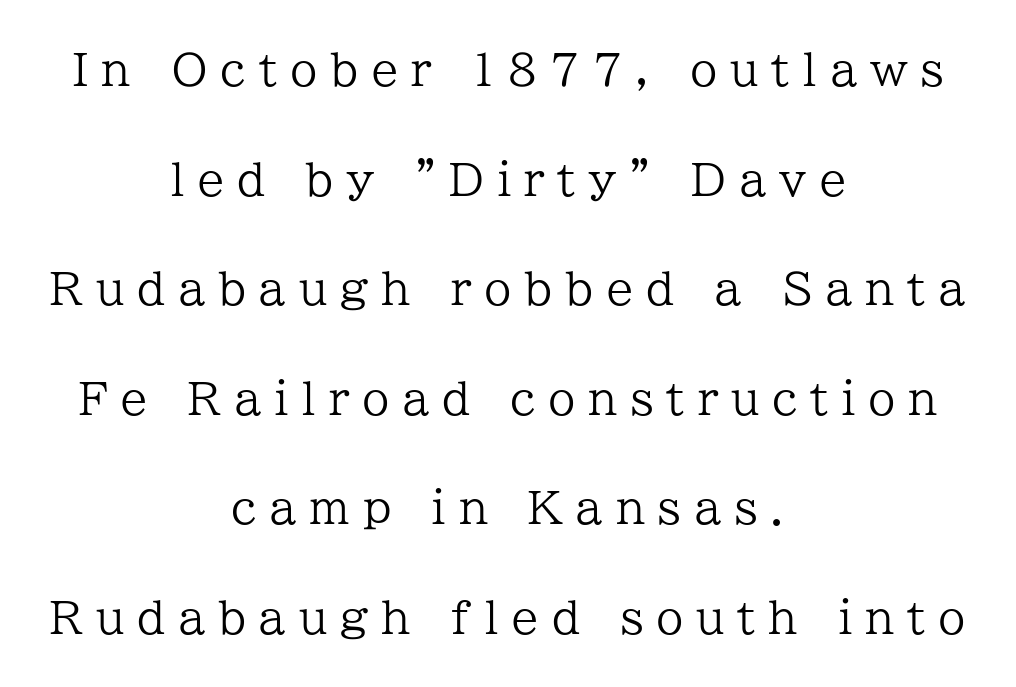
{"serif": "yes", "italic": "no", "bold": "no", "weight": "regular", "width": "normal", "stroke_contrast": "low", "x_height": "medium", "monospaced": "no", "underline": "no", "align": "center", "line_spacing": "loose", "line_spacing_ratio": 2.49, "letter_spacing": "wide", "letter_spacing_em": 0.29, "glyph_px": 44}
